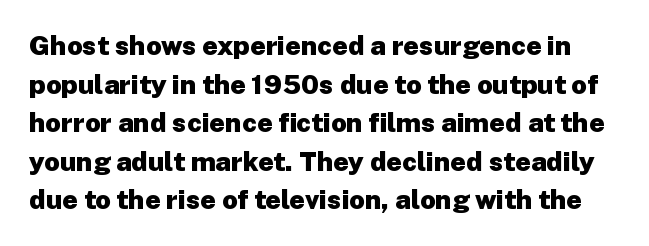
{"italic": "no", "bold": "yes", "underline": "no", "line_spacing": "normal", "line_spacing_ratio": 1.43, "letter_spacing": "normal", "letter_spacing_em": 0.0, "glyph_px": 27}
